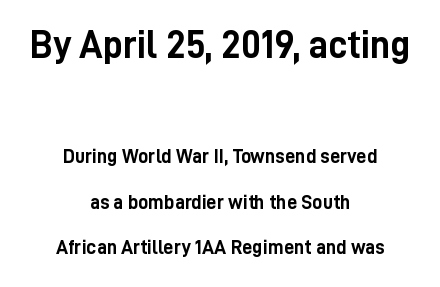
Note: no serifs on the glyphs. The passage shown is typed in a proportional face where columns would drift. Nobody drew a line under any word here. What stands out about the letter spacing? Nothing — it is the standard amount. Every letter is thick-stroked: bold, no question.
